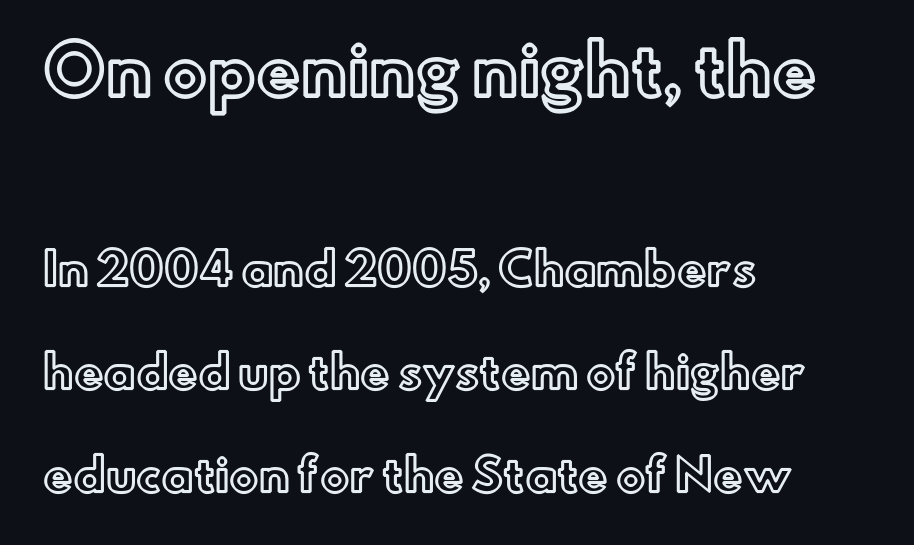
Q: Is the text italic (slanted)? A: No, it is upright.
Q: Is the text underlined? A: No.
Q: How is the paragraph aligned? A: Left-aligned.
Q: Is the spacing between letters normal or unusually wide? A: Normal.
Q: Is the spacing between lines tight, normal or loose? A: Loose.
Q: Which block of text is set in a larger size, the first (top) or the second (bottom)? A: The first (top) one.
Q: Width (condensed, normal, or wide)? A: Normal.
Q: x-height? A: Small.
Q: Monospaced? A: No.
